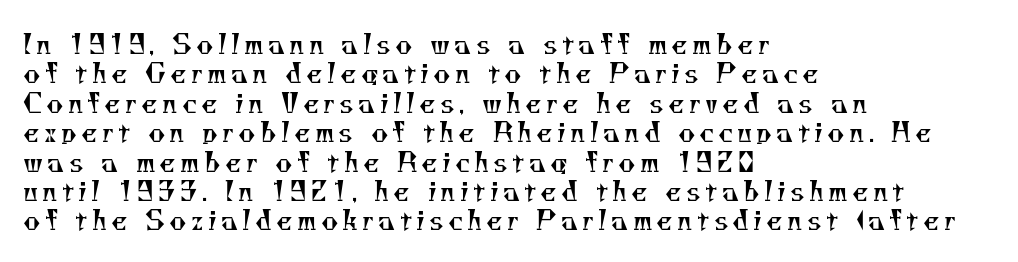
The image shows 26 px text type; set left-aligned, tight line spacing (1.13x), not underlined.
